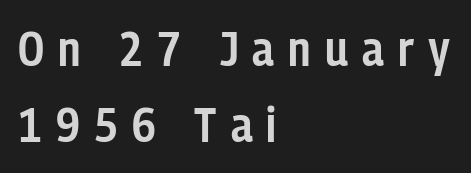
Check under the words: just untouched page. The letters advance in unequal steps, a hallmark of proportional type. Each new line begins a customary step beneath the previous one. Are there feet on the stems? There aren't — it's a sans.
